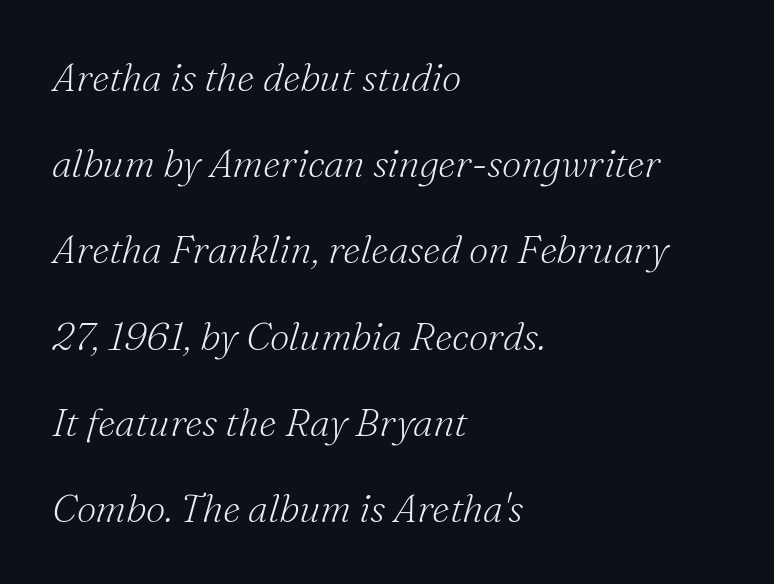
Q: Is the text bold? A: No.
Q: Is the text italic (slanted)? A: Yes, it leans right by about 16 degrees.
Q: Is the typeface a serif or a sans-serif typeface? A: Serif.
Q: Is the text underlined? A: No.
Q: How is the paragraph aligned? A: Left-aligned.
Q: Is the spacing between letters normal or unusually wide? A: Normal.
Q: Is the spacing between lines tight, normal or loose? A: Loose.
Q: Width (condensed, normal, or wide)? A: Normal.
Q: Stroke contrast? A: Medium.
Q: x-height? A: Small.
Q: Monospaced? A: No.
